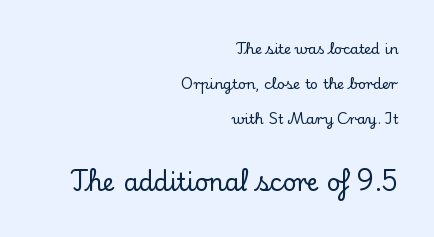
Interline gaps are noticeably wide in this sample. Nobody drew a line under any word here. Whoever set this made the second block the dominant, larger element. The face used here is rendered with its standard letterfit. The ragged edge is on the left, which tells us the setting is flush right. This is roman type, the default non-slanted kind.
